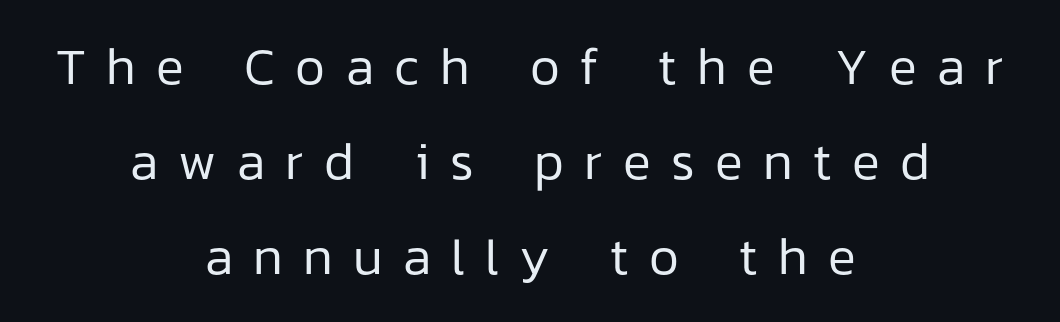
The image shows 52 px regular-weight sans-serif type, upright; set centered, line spacing 1.83x, unusually wide letter spacing (+0.39 em), not underlined; low stroke contrast and a medium x-height.
